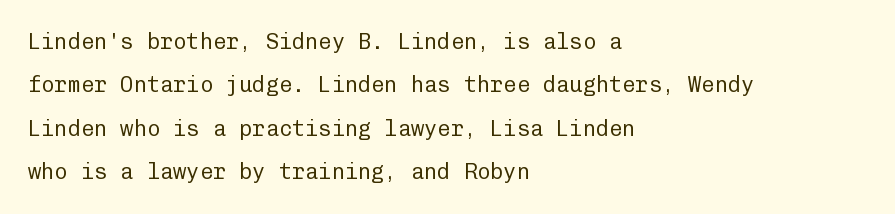
{"italic": "no", "bold": "no", "underline": "no", "align": "left", "line_spacing": "loose", "line_spacing_ratio": 1.97, "letter_spacing": "normal", "letter_spacing_em": 0.0, "glyph_px": 22}
